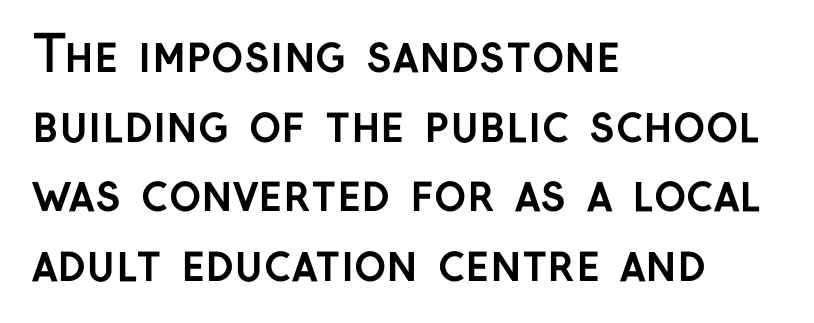
Q: Is the text bold? A: Yes.
Q: Is the text italic (slanted)? A: No, it is upright.
Q: Is the typeface a serif or a sans-serif typeface? A: Sans-serif.
Q: Is the text underlined? A: No.
Q: How is the paragraph aligned? A: Left-aligned.
Q: Is the spacing between letters normal or unusually wide? A: Normal.
Q: Is the spacing between lines tight, normal or loose? A: Normal.
Q: Width (condensed, normal, or wide)? A: Normal.
Q: Stroke contrast? A: Low.
Q: x-height? A: Medium.
Q: Monospaced? A: No.
